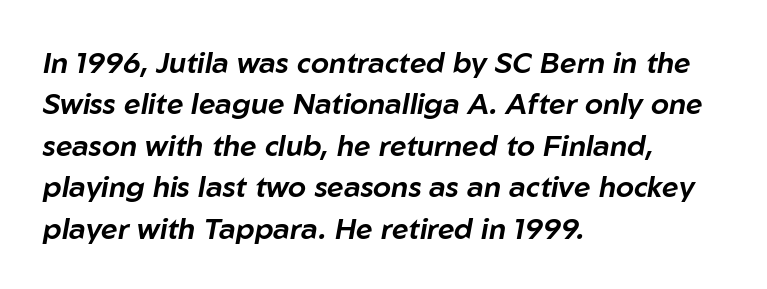
Q: Is the text italic (slanted)? A: Yes, it leans right by about 10 degrees.
Q: Is the text underlined? A: No.
Q: How is the paragraph aligned? A: Left-aligned.
Q: Is the spacing between letters normal or unusually wide? A: Normal.
Q: Is the spacing between lines tight, normal or loose? A: Normal.
Q: Width (condensed, normal, or wide)? A: Normal.
Q: Stroke contrast? A: Low.
Q: x-height? A: Medium.
Q: Monospaced? A: No.
